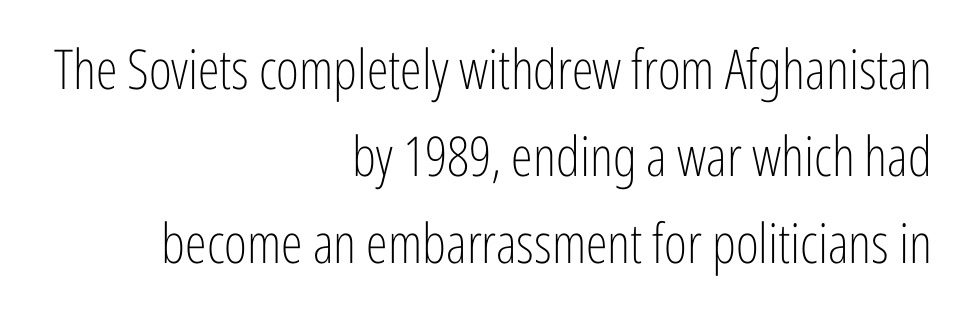
Q: Is the text bold? A: No.
Q: Is the text italic (slanted)? A: No, it is upright.
Q: Is the typeface a serif or a sans-serif typeface? A: Sans-serif.
Q: Is the text underlined? A: No.
Q: How is the paragraph aligned? A: Right-aligned.
Q: Is the spacing between letters normal or unusually wide? A: Normal.
Q: Is the spacing between lines tight, normal or loose? A: Normal.
Q: Width (condensed, normal, or wide)? A: Condensed.
Q: Stroke contrast? A: Low.
Q: x-height? A: Medium.
Q: Monospaced? A: No.
